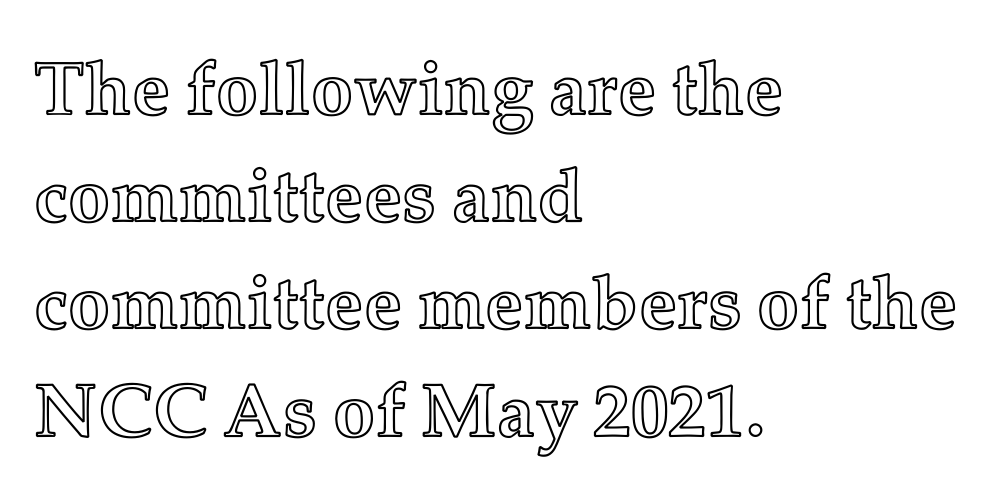
The image shows 75 px text type, upright; set left-aligned, normal line spacing (1.43x), normal letter spacing, not underlined; a medium x-height.
